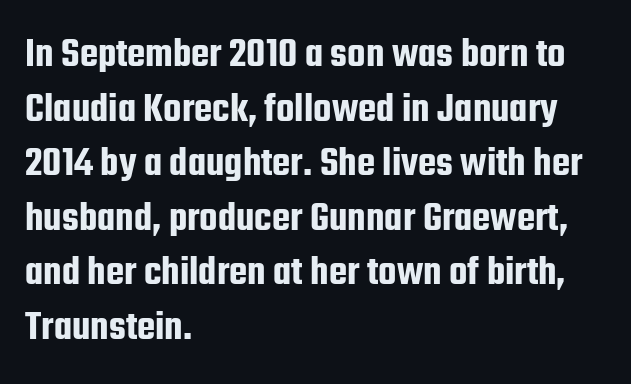
Words appear dense and cohesive because spacing is normal. Beneath every word, the page is bare. Think of a printed novel: that variable character pitch is what you see here. A roman cut, with each character standing at attention.
